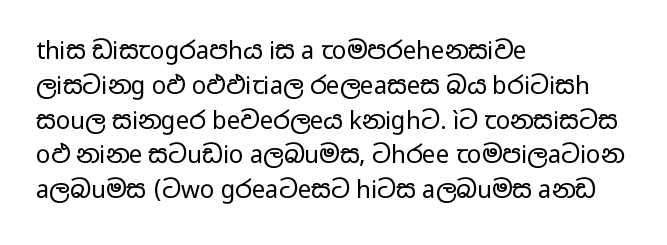
The image shows 24 px text type, upright; set left-aligned, normal line spacing (1.45x), normal letter spacing, not underlined.
